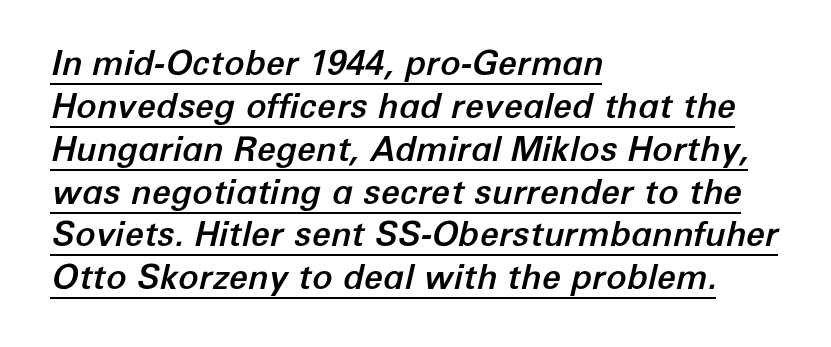
The image shows 34 px text type, italic (leaning right); set left-aligned, normal line spacing (1.26x), normal letter spacing, underlined; low stroke contrast and a medium x-height.
